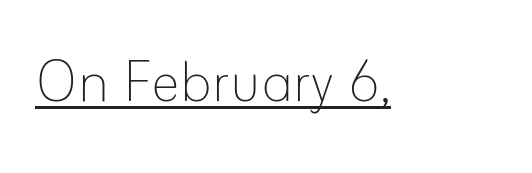
{"italic": "no", "bold": "no", "weight": "thin", "width": "normal", "stroke_contrast": "low", "x_height": "small", "monospaced": "no", "underline": "yes", "letter_spacing": "normal", "letter_spacing_em": 0.0, "glyph_px": 73}
